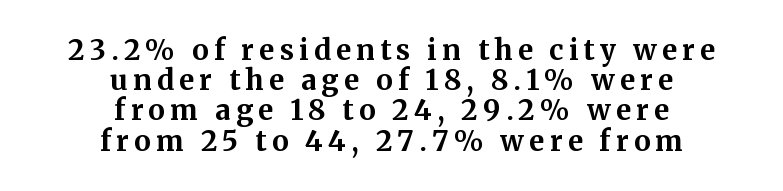
The image shows 28 px bold serif type, upright; set centered, tight line spacing (1.08x), not underlined; medium stroke contrast and a medium x-height.
